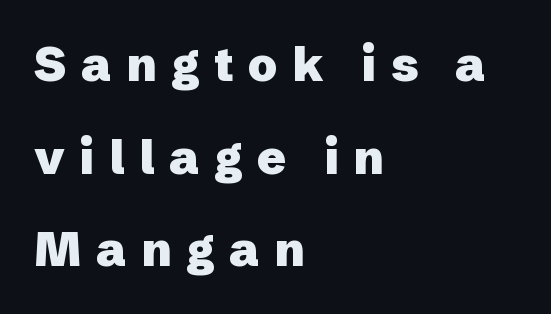
{"serif": "no", "italic": "no", "bold": "yes", "weight": "heavy", "width": "normal", "stroke_contrast": "low", "x_height": "medium", "monospaced": "no", "underline": "no", "align": "left", "line_spacing": "loose", "line_spacing_ratio": 1.93, "letter_spacing": "wide", "letter_spacing_em": 0.3, "glyph_px": 48}
